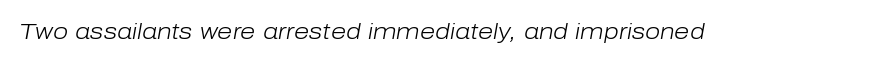
Descenders hang freely into open space. The axis of the letterforms is tilted away from vertical. Observe the ordinary spacing: letters are neighbours, not strangers. These glyphs show unthickened strokes, regular width or finer.
